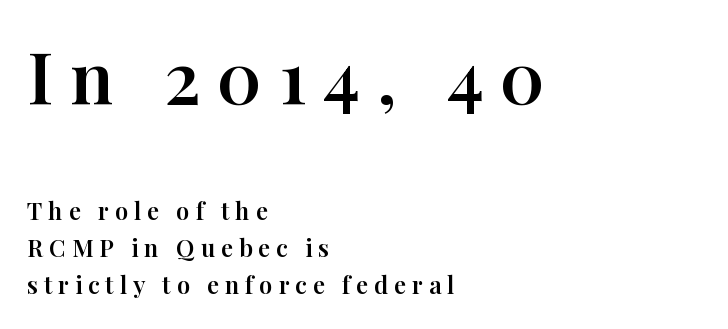
Q: Is the text italic (slanted)? A: No, it is upright.
Q: Is the typeface a serif or a sans-serif typeface? A: Serif.
Q: Is the text underlined? A: No.
Q: How is the paragraph aligned? A: Left-aligned.
Q: Is the spacing between letters normal or unusually wide? A: Unusually wide.
Q: Is the spacing between lines tight, normal or loose? A: Normal.
Q: Which block of text is set in a larger size, the first (top) or the second (bottom)? A: The first (top) one.
Q: Width (condensed, normal, or wide)? A: Normal.
Q: Stroke contrast? A: High.
Q: x-height? A: Medium.
Q: Monospaced? A: No.
